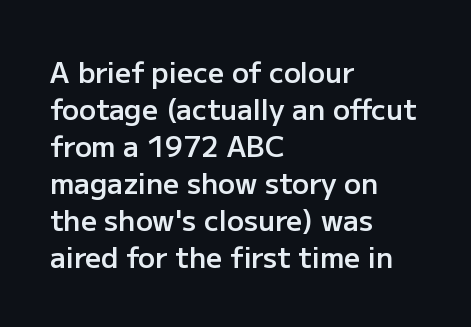
The image shows 28 px semibold sans-serif type, upright; set left-aligned, normal line spacing (1.32x), normal letter spacing, not underlined; low stroke contrast and a medium x-height.
